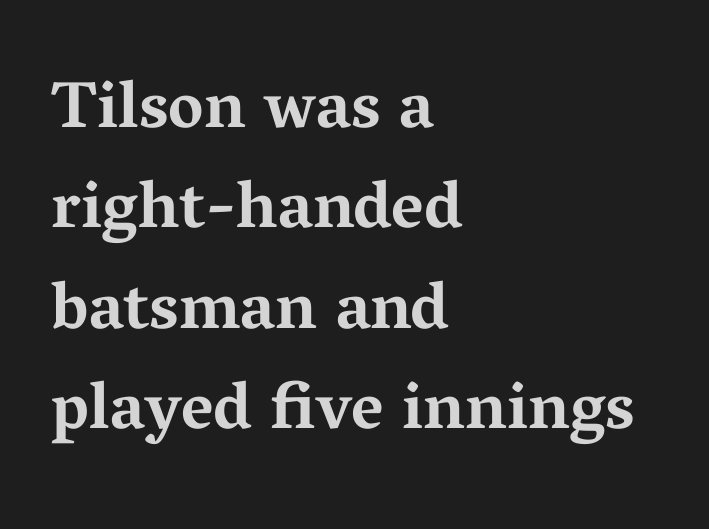
These lines are set flush left with a ragged right edge. Posture: upright roman. The area under the type is left untouched. Is there much room between lines? A standard amount, neither cramped nor airy. The face used here is rendered with its standard letterfit. Is this a fixed-width face? No — the glyphs have proportional, varying widths.
